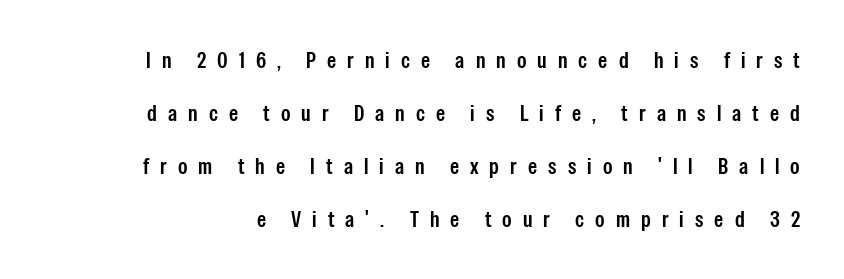
The image shows 23 px text type, upright; set loose line spacing (2.31x), unusually wide letter spacing (+0.48 em), not underlined.
